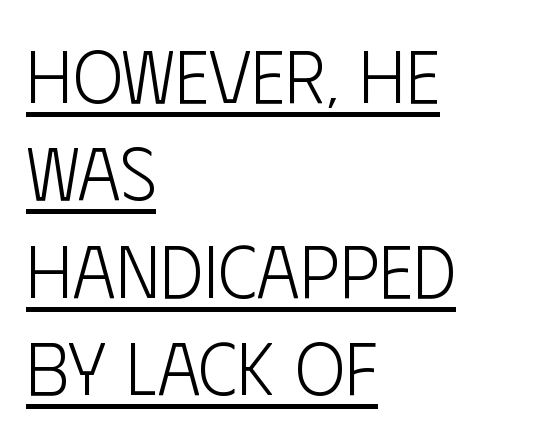
Q: Is the text bold? A: No.
Q: Is the text italic (slanted)? A: No, it is upright.
Q: Is the typeface a serif or a sans-serif typeface? A: Sans-serif.
Q: Is the text underlined? A: Yes.
Q: How is the paragraph aligned? A: Left-aligned.
Q: Is the spacing between letters normal or unusually wide? A: Normal.
Q: Is the spacing between lines tight, normal or loose? A: Normal.
Q: Width (condensed, normal, or wide)? A: Condensed.
Q: Stroke contrast? A: Low.
Q: x-height? A: Large.
Q: Monospaced? A: No.
